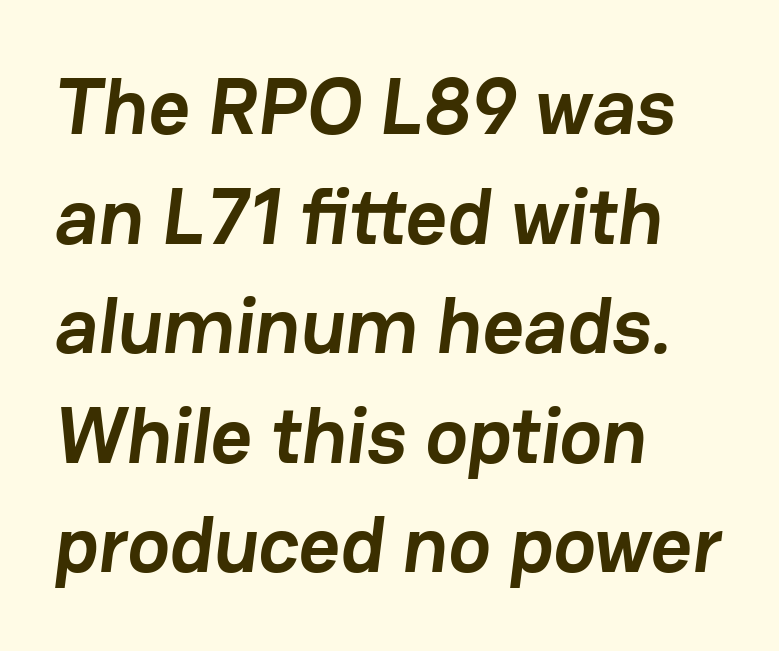
{"serif": "no", "bold": "yes", "weight": "semibold", "width": "normal", "stroke_contrast": "low", "x_height": "medium", "monospaced": "no", "underline": "no", "align": "left", "line_spacing": "normal", "line_spacing_ratio": 1.37, "letter_spacing": "normal", "letter_spacing_em": 0.0, "glyph_px": 80}
